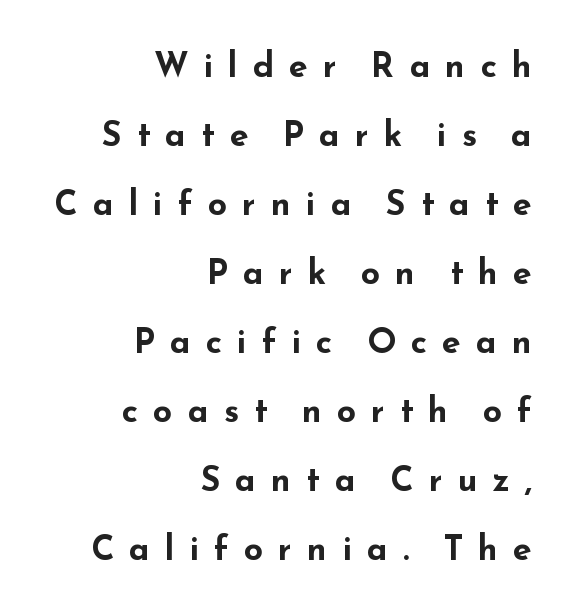
The image shows 34 px bold, wide sans-serif type, upright; set right-aligned, loose line spacing (2.03x), unusually wide letter spacing (+0.44 em), not underlined; low stroke contrast and a small x-height.
